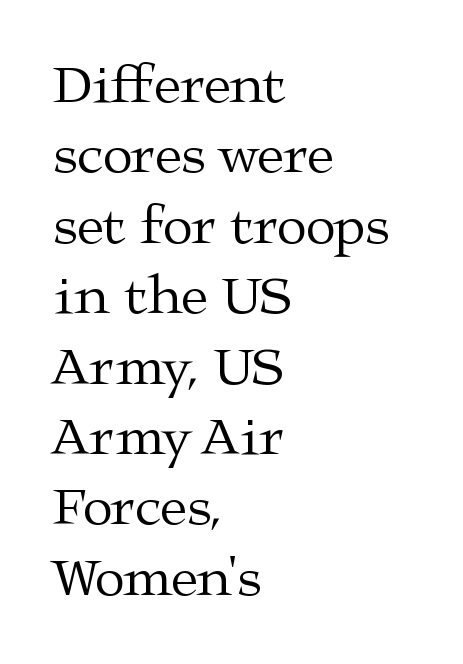
Stroke mass is kept to a normal reading level or below. Spacing verdict: proportional, widths tailored to each character. The paragraph has a hard left edge and a soft right edge. Quick note: not italic, upright. Descenders are the only things crossing below the line.
